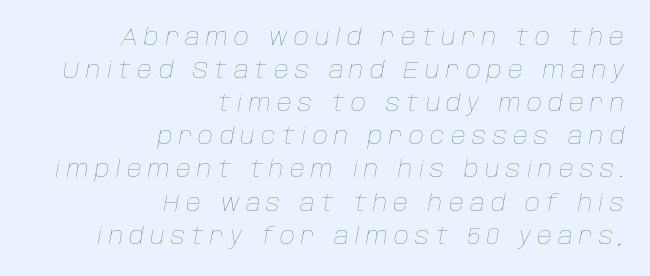
Q: Is the text bold? A: No.
Q: Is the text italic (slanted)? A: Yes, it leans right by about 10 degrees.
Q: Is the text underlined? A: No.
Q: How is the paragraph aligned? A: Right-aligned.
Q: Is the spacing between letters normal or unusually wide? A: Unusually wide.
Q: Is the spacing between lines tight, normal or loose? A: Normal.
